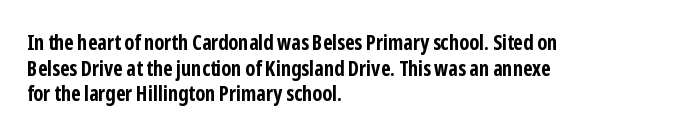
Q: Is the text bold? A: Yes.
Q: Is the text italic (slanted)? A: No, it is upright.
Q: Is the text underlined? A: No.
Q: How is the paragraph aligned? A: Left-aligned.
Q: Is the spacing between letters normal or unusually wide? A: Normal.
